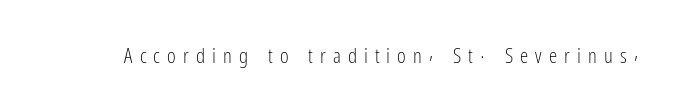
{"italic": "no", "bold": "no", "underline": "no", "letter_spacing": "wide", "letter_spacing_em": 0.34, "glyph_px": 21}
